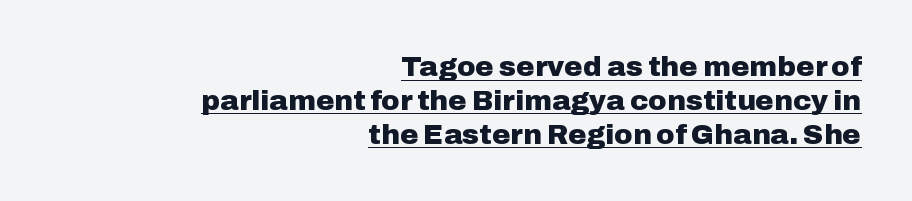
{"serif": "no", "italic": "no", "bold": "yes", "weight": "heavy", "width": "normal", "stroke_contrast": "low", "x_height": "medium", "monospaced": "no", "underline": "yes", "align": "right", "line_spacing_ratio": 1.21, "letter_spacing": "normal", "letter_spacing_em": 0.0, "glyph_px": 28}
